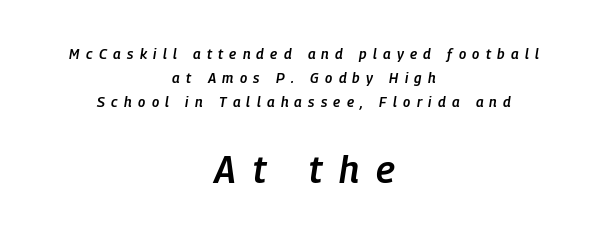
Q: Is the text bold? A: Semi-bold.
Q: Is the text italic (slanted)? A: Yes, it leans right by about 9 degrees.
Q: Is the text underlined? A: No.
Q: How is the paragraph aligned? A: Centered.
Q: Is the spacing between letters normal or unusually wide? A: Unusually wide.
Q: Which block of text is set in a larger size, the first (top) or the second (bottom)? A: The second (bottom) one.
Q: Width (condensed, normal, or wide)? A: Condensed.
Q: Stroke contrast? A: Low.
Q: x-height? A: Medium.
Q: Monospaced? A: No.
